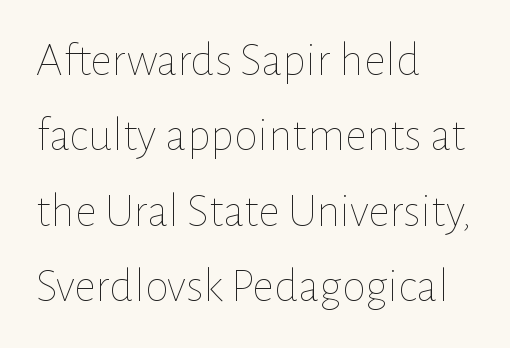
Check under the words: just untouched page. Teacher's note: observe the even left margin — that is flush-left alignment. What's the leading like? Ordinary, nothing unusual. These lines are rendered in a variable-pitch font. This sample uses plain, unmodified letter spacing.
